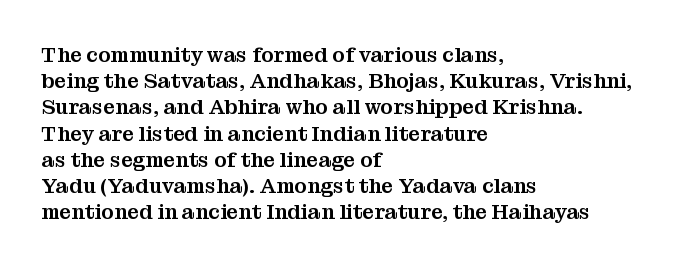
The image shows 21 px text type, upright; set left-aligned, normal line spacing (1.25x), normal letter spacing, not underlined.
